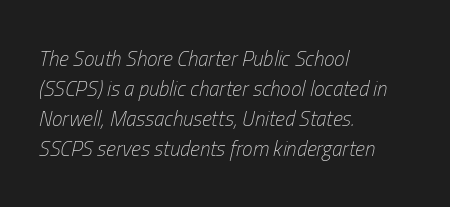
The image shows 21 px text type, italic (leaning right); set left-aligned, normal line spacing (1.43x), normal letter spacing, not underlined.
